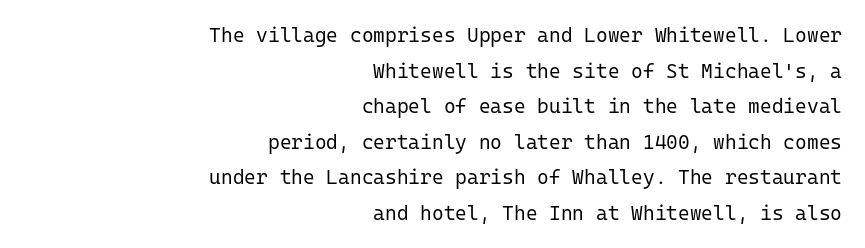
{"italic": "no", "bold": "no", "underline": "no", "align": "right", "line_spacing_ratio": 1.78, "letter_spacing": "normal", "letter_spacing_em": 0.0, "glyph_px": 20}
